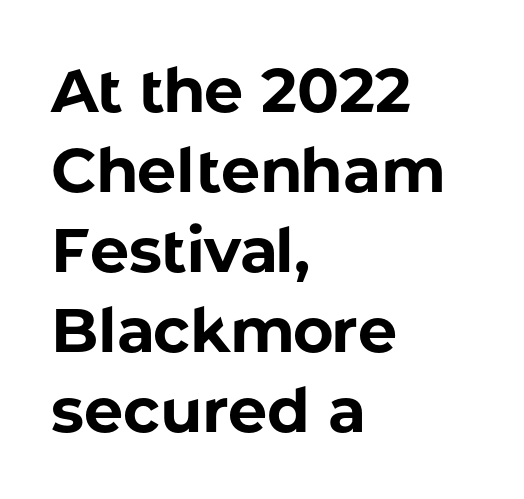
{"serif": "no", "italic": "no", "bold": "yes", "weight": "bold", "width": "normal", "stroke_contrast": "low", "x_height": "medium", "monospaced": "no", "underline": "no", "align": "left", "line_spacing": "normal", "line_spacing_ratio": 1.29, "letter_spacing": "normal", "letter_spacing_em": 0.0, "glyph_px": 62}
